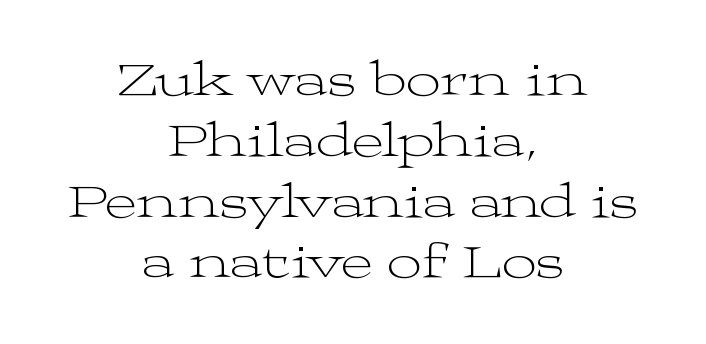
{"serif": "yes", "italic": "no", "bold": "no", "weight": "light", "width": "wide", "stroke_contrast": "medium", "x_height": "medium", "monospaced": "no", "underline": "no", "align": "center", "line_spacing_ratio": 1.24, "letter_spacing": "normal", "letter_spacing_em": 0.0, "glyph_px": 49}
